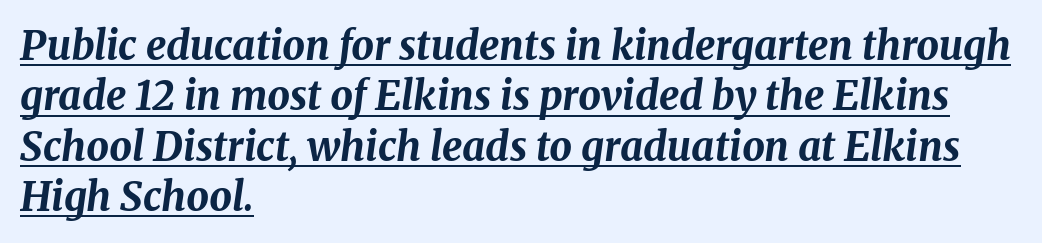
The image shows 40 px bold type, italic (leaning right); set left-aligned, normal line spacing (1.26x), normal letter spacing, underlined; medium stroke contrast and a medium x-height.
